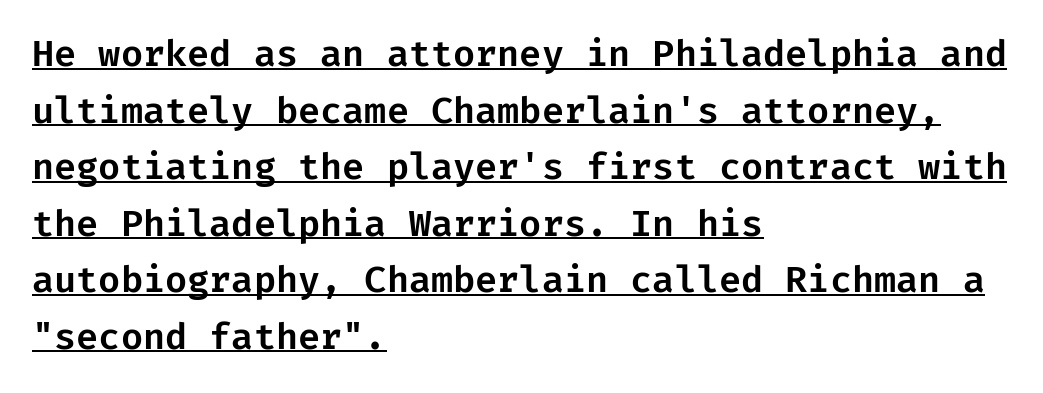
{"serif": "no", "italic": "no", "width": "normal", "stroke_contrast": "low", "x_height": "medium", "underline": "yes", "align": "left", "line_spacing": "normal", "line_spacing_ratio": 1.57, "letter_spacing": "normal", "letter_spacing_em": 0.0, "glyph_px": 36}
